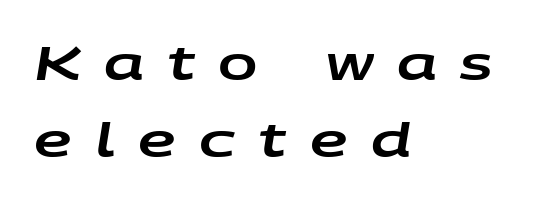
Q: Is the text italic (slanted)? A: Yes, it leans right by about 9 degrees.
Q: Is the text underlined? A: No.
Q: How is the paragraph aligned? A: Left-aligned.
Q: Is the spacing between letters normal or unusually wide? A: Unusually wide.
Q: Is the spacing between lines tight, normal or loose? A: Normal.
Q: Width (condensed, normal, or wide)? A: Wide.
Q: Stroke contrast? A: Low.
Q: x-height? A: Large.
Q: Monospaced? A: No.
